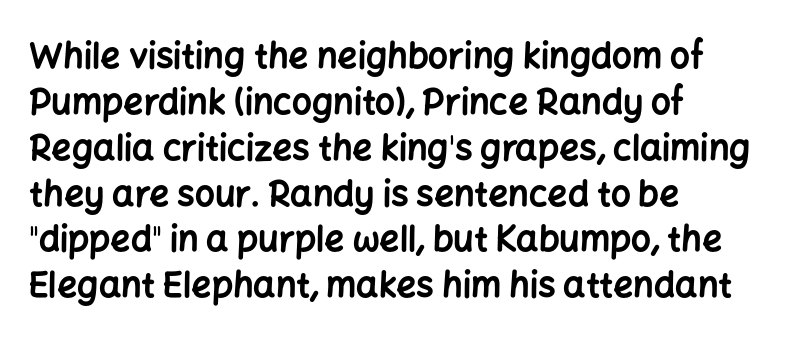
{"serif": "no", "italic": "no", "bold": "yes", "weight": "bold", "width": "normal", "stroke_contrast": "low", "x_height": "medium", "monospaced": "no", "underline": "no", "align": "left", "line_spacing": "normal", "line_spacing_ratio": 1.31, "letter_spacing": "normal", "letter_spacing_em": 0.0, "glyph_px": 35}
